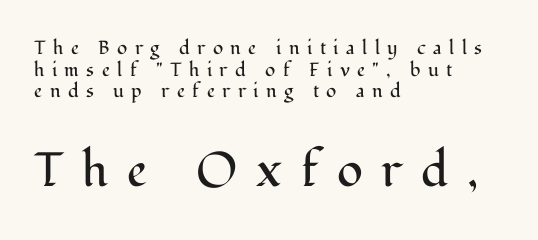
{"serif": "yes", "italic": "no", "bold": "no", "weight": "regular", "width": "normal", "stroke_contrast": "medium", "x_height": "medium", "monospaced": "no", "underline": "no", "align": "left", "line_spacing": "tight", "line_spacing_ratio": 1.14, "letter_spacing": "wide", "letter_spacing_em": 0.39, "larger_block": "second", "size_ratio": 2.53, "glyph_px": 48}
